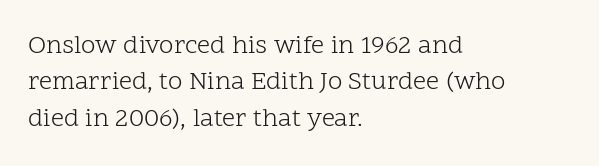
Q: Is the text bold? A: No.
Q: Is the text italic (slanted)? A: No, it is upright.
Q: Is the text underlined? A: No.
Q: How is the paragraph aligned? A: Left-aligned.
Q: Is the spacing between letters normal or unusually wide? A: Normal.
Q: Is the spacing between lines tight, normal or loose? A: Normal.
